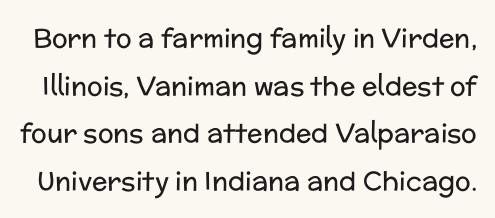
Q: Is the text bold? A: No.
Q: Is the text italic (slanted)? A: No, it is upright.
Q: Is the text underlined? A: No.
Q: Is the spacing between letters normal or unusually wide? A: Normal.
